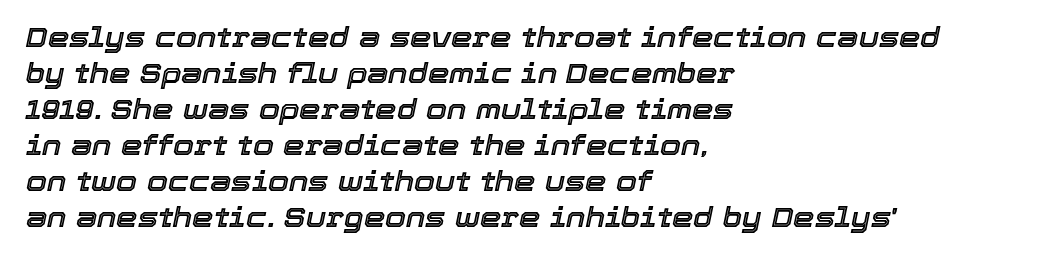
The rendering applies a slant to the glyphs. Descender tails drop into unmarked territory. Compared with a centered layout, this one pins lines to the left instead. Summary of vertical rhythm: regular, with standard interline spacing. There is no visible air inserted between adjacent glyphs.
